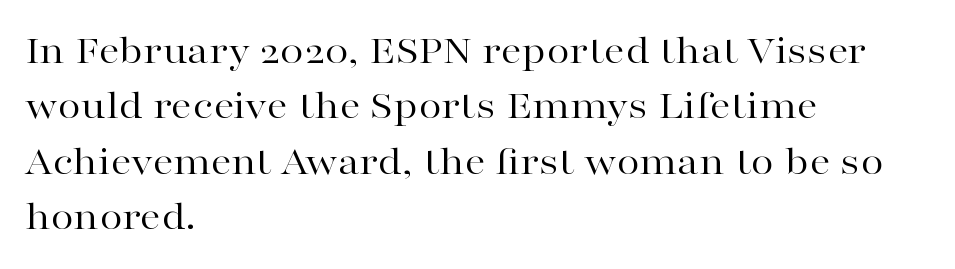
The paragraph shown leans on its left margin. Only glyphs here, with clear space below each row. Caption: standard tracking, unaltered. Caption: face not bold, strokes unweighted. These lines are rendered in a variable-pitch font.
